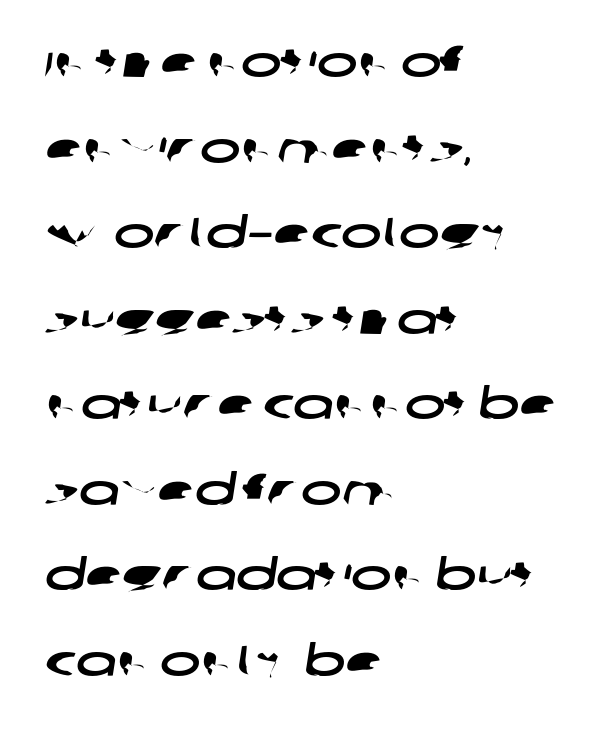
{"serif": "no", "width": "wide", "stroke_contrast": "low", "x_height": "large", "monospaced": "no", "underline": "no", "align": "left", "line_spacing": "loose", "line_spacing_ratio": 1.99, "letter_spacing": "normal", "letter_spacing_em": 0.0, "glyph_px": 43}
